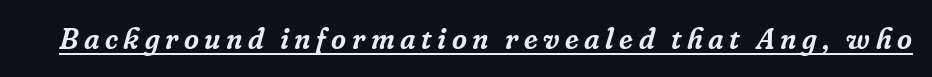
Classification — serif. The letters are slanted; this is an italic face. A typesetter would call this proportional, since set widths differ per character. Quick note: underline on.
